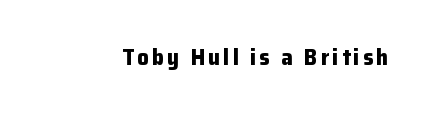
The words here are not underlined. Ascenders rise straight up at ninety degrees. What weight is shown? A full bold with thick strokes.
